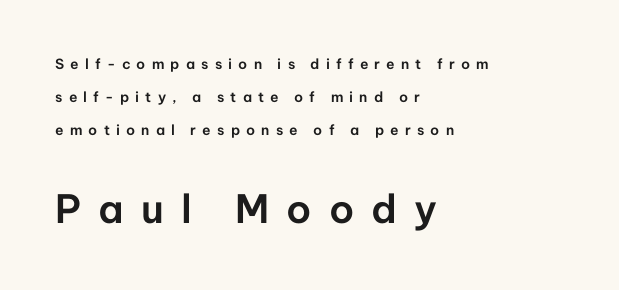
The image shows 39 px sans-serif type, upright; set left-aligned, loose line spacing (2.34x), unusually wide letter spacing (+0.44 em), not underlined; the second (bottom) block is 2.79x larger; low stroke contrast and a medium x-height.
